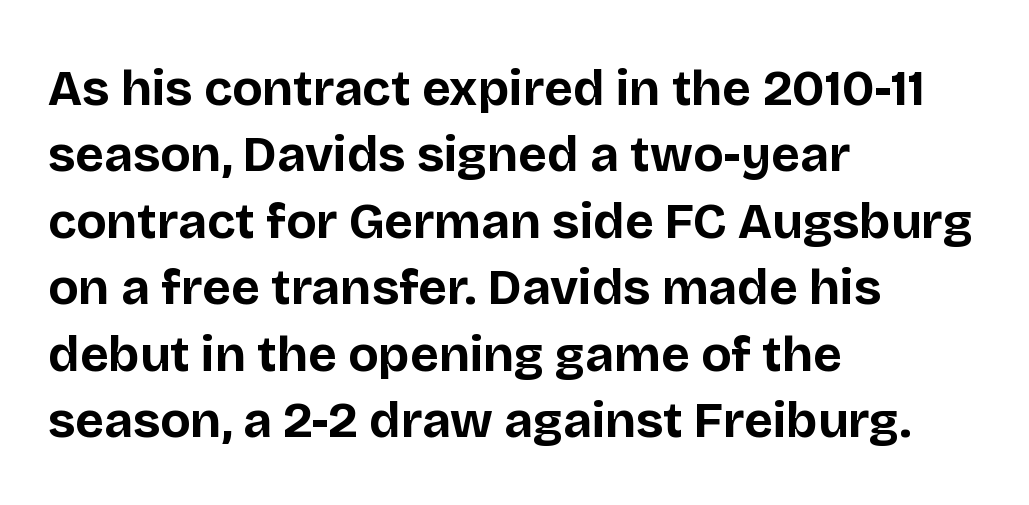
The image shows 50 px bold sans-serif type, upright; set left-aligned, normal line spacing (1.33x), normal letter spacing, not underlined; low stroke contrast and a large x-height.
